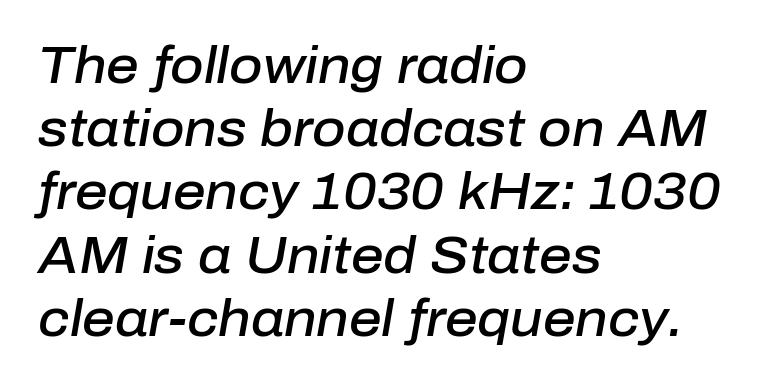
The image shows 51 px semibold type, italic (leaning right); set left-aligned, line spacing 1.24x, normal letter spacing, not underlined; low stroke contrast and a medium x-height.
